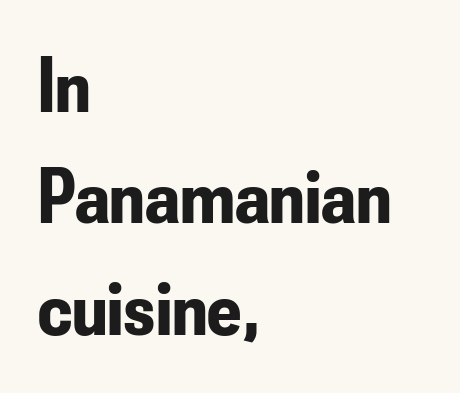
Q: Is the text bold? A: Yes.
Q: Is the text italic (slanted)? A: No, it is upright.
Q: Is the typeface a serif or a sans-serif typeface? A: Sans-serif.
Q: Is the text underlined? A: No.
Q: How is the paragraph aligned? A: Left-aligned.
Q: Is the spacing between letters normal or unusually wide? A: Normal.
Q: Is the spacing between lines tight, normal or loose? A: Normal.
Q: Width (condensed, normal, or wide)? A: Condensed.
Q: Stroke contrast? A: Low.
Q: x-height? A: Small.
Q: Monospaced? A: No.
